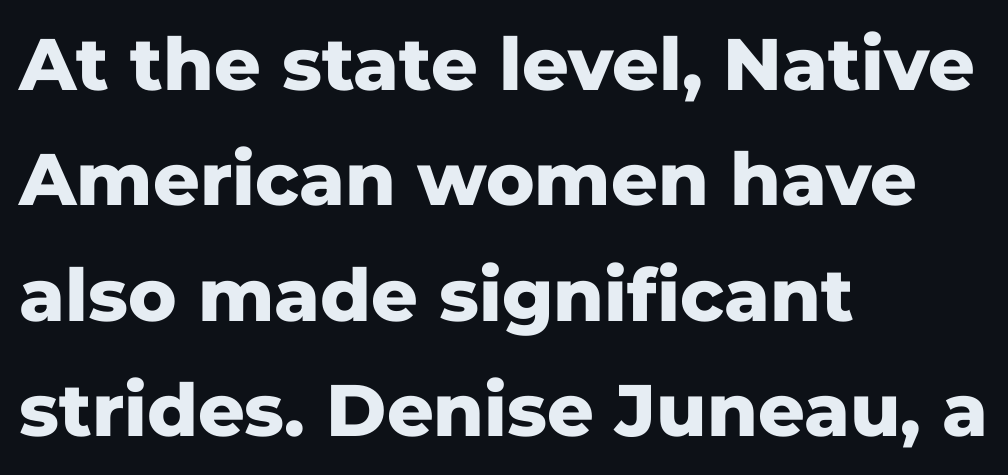
The type is set solid horizontally, with unmodified tracking. Think of a printed novel: that variable character pitch is what you see here. Beneath every word, the page is bare. In CSS terms this would be text-align: left.
